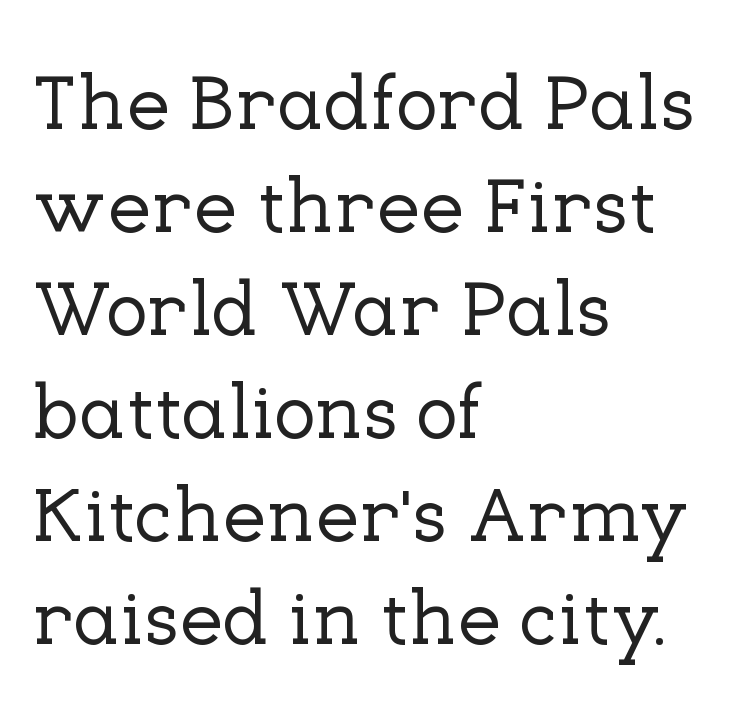
The image shows 78 px serif type, upright; set left-aligned, normal line spacing (1.32x), normal letter spacing, not underlined; low stroke contrast and a medium x-height.
